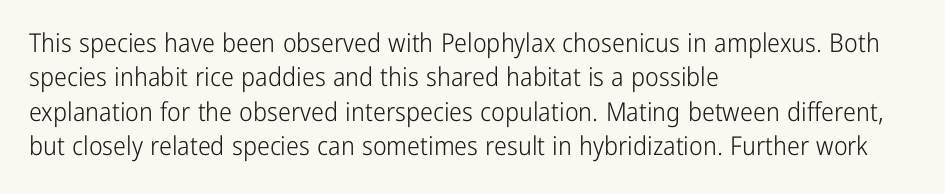
{"italic": "no", "bold": "no", "underline": "no", "align": "left", "line_spacing": "normal", "line_spacing_ratio": 1.32, "letter_spacing": "normal", "letter_spacing_em": 0.0, "glyph_px": 26}
